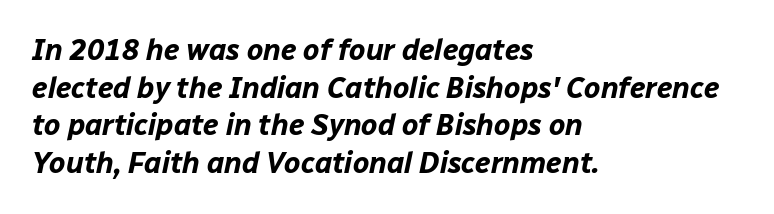
The typesetter chose a ragged-right arrangement here. Varying glyph widths throughout — classic text-font behaviour. Compared with typical body copy, the letter spacing here is the same. Looking at the ascenders, they clearly lean.
